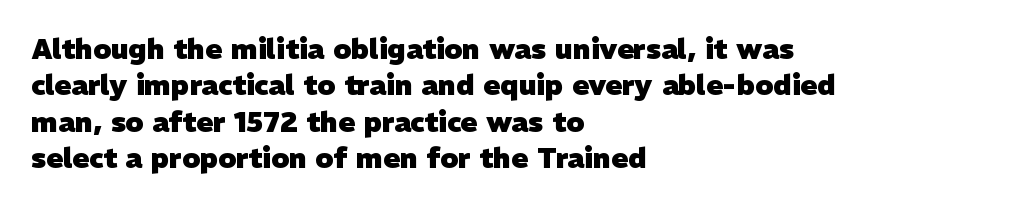
Descenders hang freely into open space. Alignment: flush left. A typesetter would call this proportional, since set widths differ per character. A normal amount of white space separates one row of letters from the next. Look at the bottom of the vertical strokes: they stop flat, with no serifs. Emphasis by weight is at full strength: bold.
